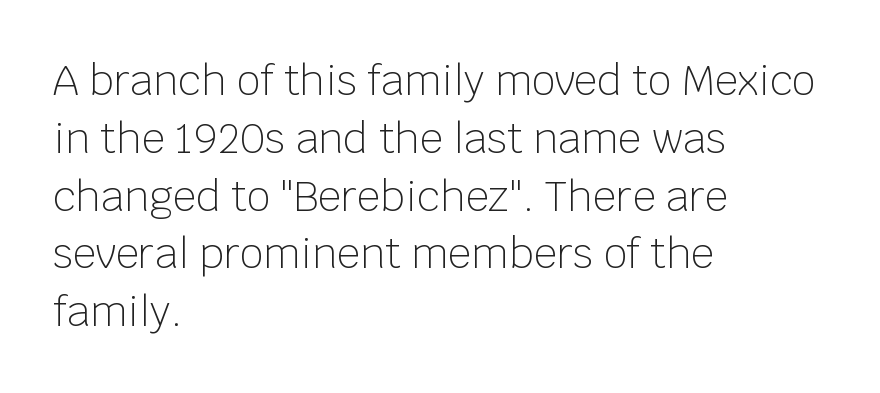
Q: Is the text bold? A: No.
Q: Is the text italic (slanted)? A: No, it is upright.
Q: Is the typeface a serif or a sans-serif typeface? A: Sans-serif.
Q: Is the text underlined? A: No.
Q: How is the paragraph aligned? A: Left-aligned.
Q: Is the spacing between letters normal or unusually wide? A: Normal.
Q: Is the spacing between lines tight, normal or loose? A: Normal.
Q: Width (condensed, normal, or wide)? A: Normal.
Q: Stroke contrast? A: Low.
Q: x-height? A: Large.
Q: Monospaced? A: No.
